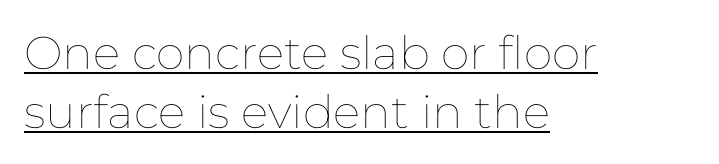
The specimen includes a rule beneath the text block's lines. Is this a fixed-width face? No — the glyphs have proportional, varying widths. Every stem runs plumb, perpendicular to the baseline. The rag falls on the right side of this text block.
